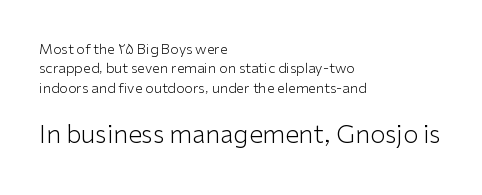
There is no visible air inserted between adjacent glyphs. The composition opens small and finishes big. The passage shown stacks its lines at a standard gap. The lines are quadded left. No word sits above an underline.
